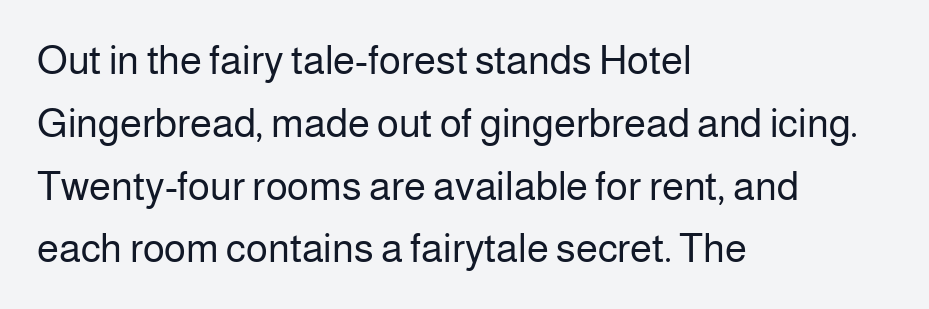
{"serif": "no", "italic": "no", "bold": "no", "weight": "regular", "width": "normal", "stroke_contrast": "low", "x_height": "medium", "monospaced": "no", "underline": "no", "align": "left", "line_spacing": "normal", "line_spacing_ratio": 1.57, "letter_spacing": "normal", "letter_spacing_em": 0.0, "glyph_px": 40}
